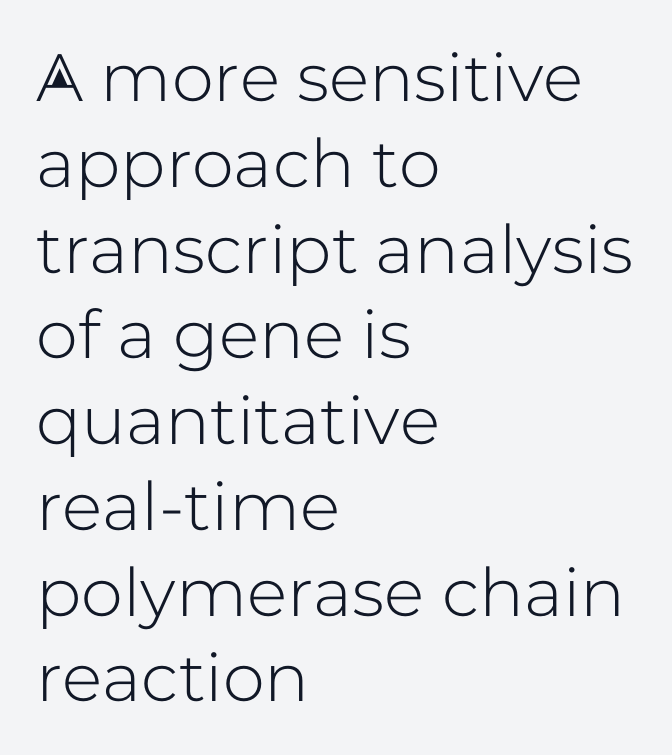
The image shows 67 px sans-serif type, upright; set left-aligned, normal line spacing (1.28x), normal letter spacing, not underlined; low stroke contrast and a medium x-height.
